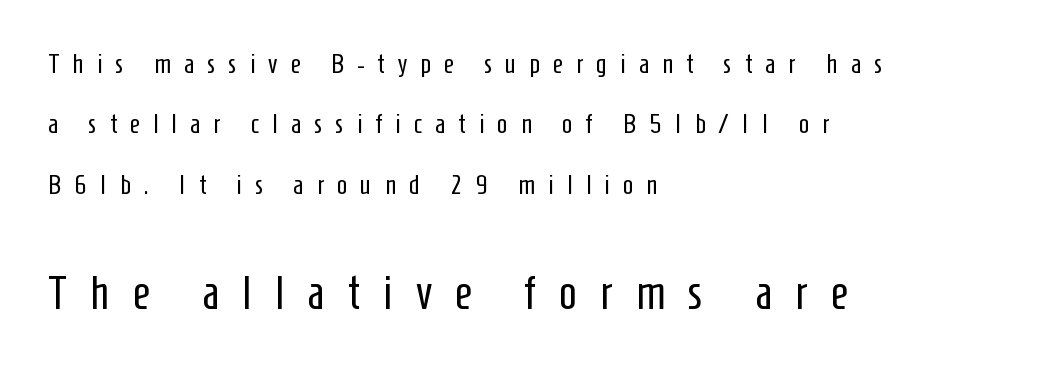
Whoever set this chose breathing room over compactness in the vertical rhythm. Typesetter's note — lower block bumped up in size, upper block left smaller. The lettering stays uniformly vertical, giving the passage a roman look. Is this a fixed-width face? No — the glyphs have proportional, varying widths. The text was rendered using a sans face with plain stroke endings. Type without underlining.
